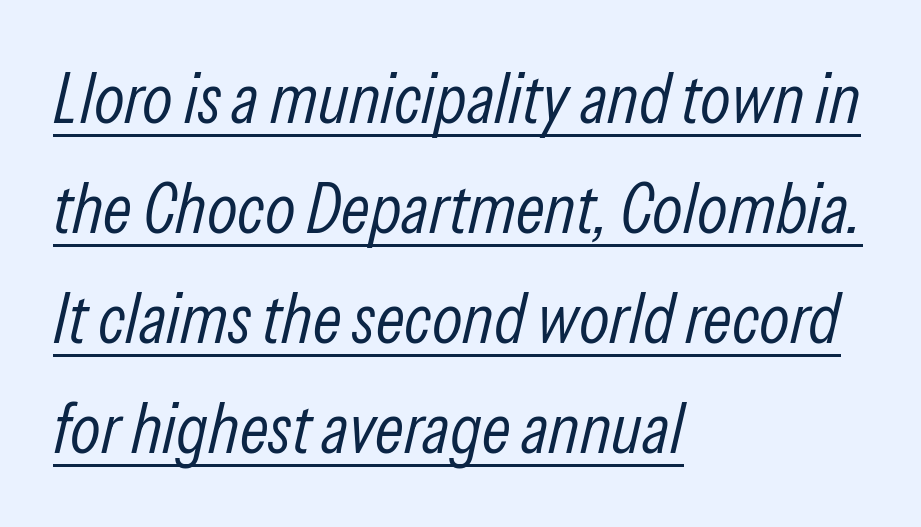
Q: Is the text bold? A: No.
Q: Is the text italic (slanted)? A: Yes, it leans right by about 13 degrees.
Q: Is the text underlined? A: Yes.
Q: How is the paragraph aligned? A: Left-aligned.
Q: Is the spacing between letters normal or unusually wide? A: Normal.
Q: Is the spacing between lines tight, normal or loose? A: Normal.
Q: Width (condensed, normal, or wide)? A: Condensed.
Q: Stroke contrast? A: Low.
Q: x-height? A: Medium.
Q: Monospaced? A: No.
